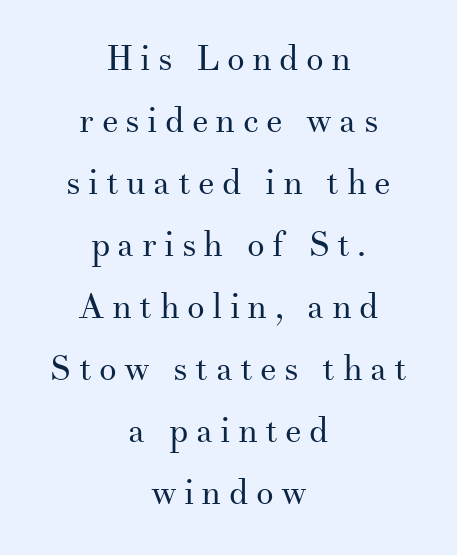
Q: Is the text bold? A: No.
Q: Is the text italic (slanted)? A: No, it is upright.
Q: Is the typeface a serif or a sans-serif typeface? A: Serif.
Q: Is the text underlined? A: No.
Q: How is the paragraph aligned? A: Centered.
Q: Is the spacing between letters normal or unusually wide? A: Unusually wide.
Q: Width (condensed, normal, or wide)? A: Normal.
Q: Stroke contrast? A: Medium.
Q: x-height? A: Small.
Q: Monospaced? A: No.
